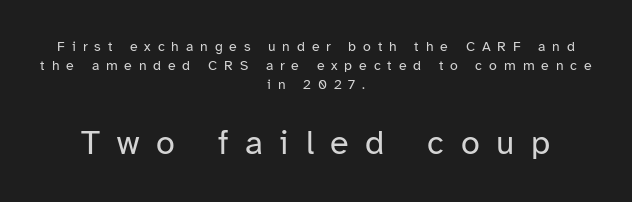
The image shows 34 px regular-weight sans-serif type, upright; set centered, normal line spacing (1.36x), unusually wide letter spacing (+0.49 em), not underlined; the second (bottom) block is 2.43x larger; low stroke contrast and a medium x-height.
